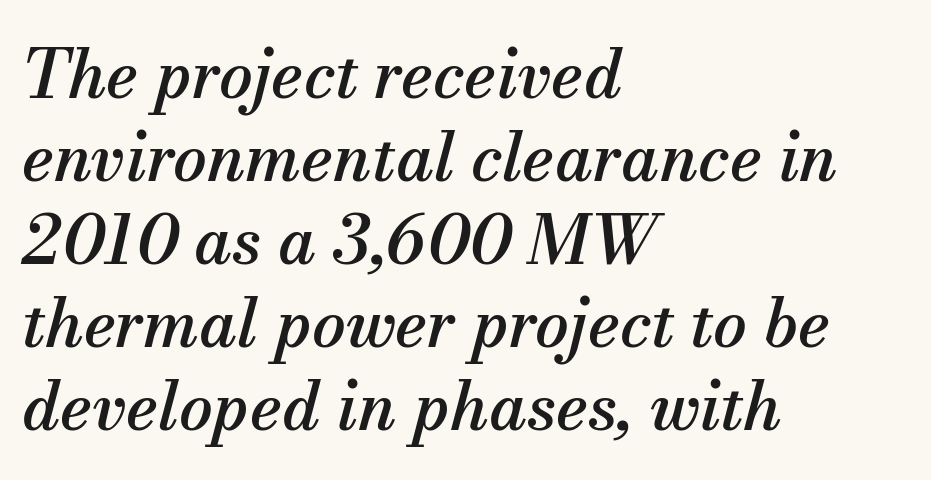
{"serif": "yes", "italic": "yes", "lean": "right", "slant_degrees": 13, "width": "normal", "stroke_contrast": "medium", "x_height": "small", "monospaced": "no", "underline": "no", "align": "left", "line_spacing_ratio": 1.24, "letter_spacing": "normal", "letter_spacing_em": 0.0, "glyph_px": 67}
